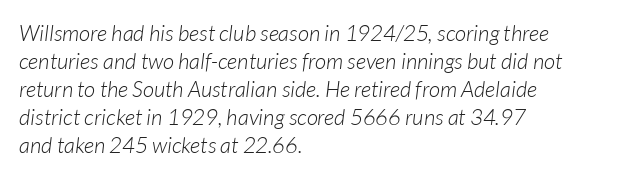
Anything drawn beneath the words? Only blank space. Heft: none added — not bold. Compared with typical body copy, the letter spacing here is the same. A normal amount of white space separates one row of letters from the next. Leftover space on each line is placed entirely after the last word. It's the slanting kind of type.
